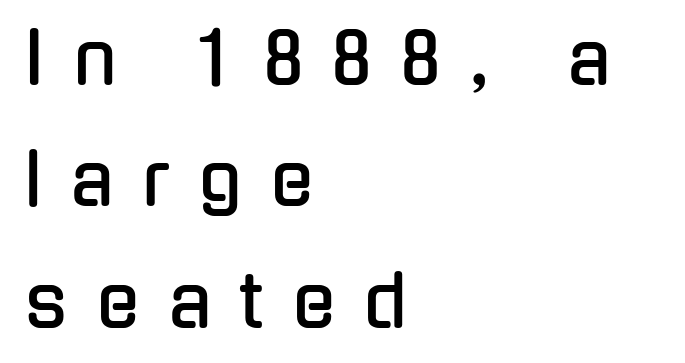
Q: Is the text italic (slanted)? A: No, it is upright.
Q: Is the typeface a serif or a sans-serif typeface? A: Sans-serif.
Q: Is the text underlined? A: No.
Q: How is the paragraph aligned? A: Left-aligned.
Q: Is the spacing between letters normal or unusually wide? A: Unusually wide.
Q: Width (condensed, normal, or wide)? A: Condensed.
Q: Stroke contrast? A: Low.
Q: x-height? A: Medium.
Q: Monospaced? A: No.
